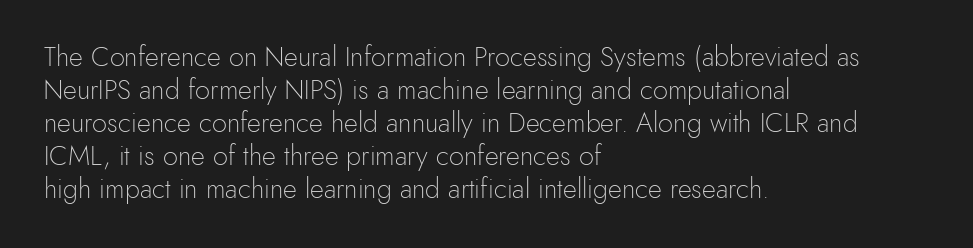
Q: Is the text bold? A: No.
Q: Is the text italic (slanted)? A: No, it is upright.
Q: Is the text underlined? A: No.
Q: How is the paragraph aligned? A: Left-aligned.
Q: Is the spacing between letters normal or unusually wide? A: Normal.
